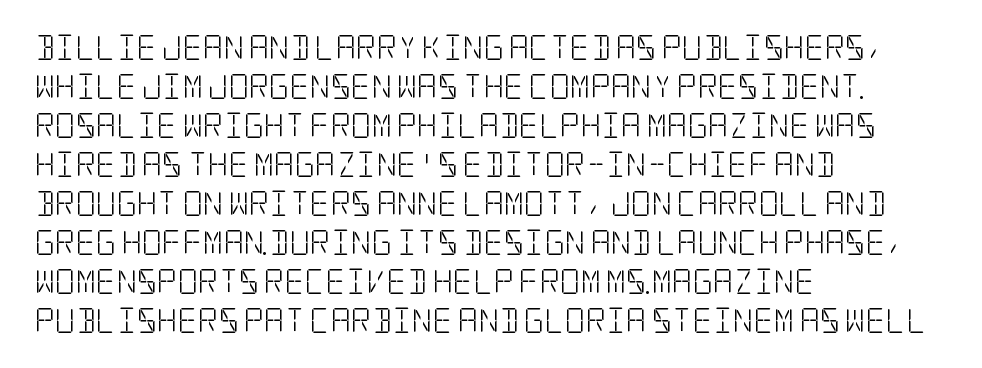
{"italic": "no", "bold": "no", "underline": "no", "align": "left", "line_spacing": "normal", "line_spacing_ratio": 1.56, "letter_spacing": "normal", "letter_spacing_em": 0.0, "glyph_px": 25}
